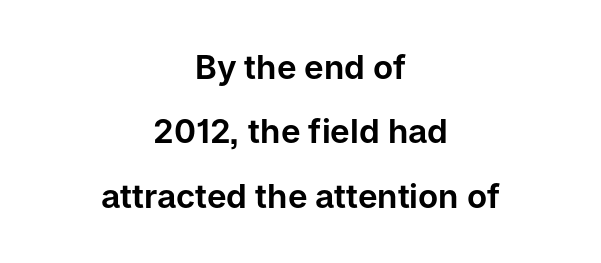
The image shows 33 px sans-serif type, upright; set centered, loose line spacing (1.95x), normal letter spacing, not underlined; low stroke contrast and a medium x-height.
